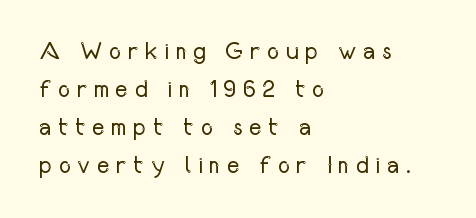
The lettering holds an erect, upright posture throughout. Regular leading. Descenders hang freely into open space. The characters are drawn with everyday or finer stroke widths.
